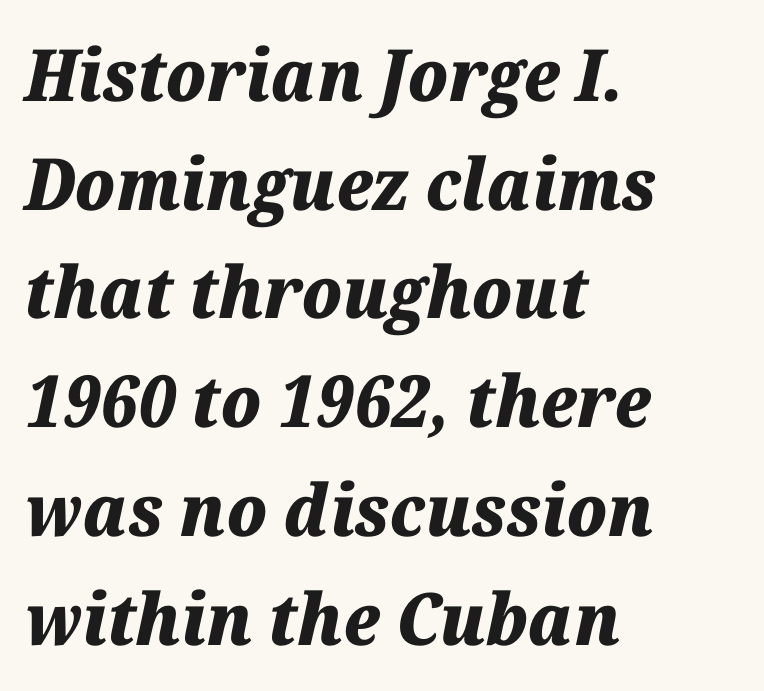
{"italic": "yes", "lean": "right", "slant_degrees": 12, "bold": "yes", "weight": "heavy", "width": "normal", "stroke_contrast": "medium", "x_height": "medium", "monospaced": "no", "underline": "no", "align": "left", "line_spacing": "normal", "line_spacing_ratio": 1.51, "letter_spacing": "normal", "letter_spacing_em": 0.0, "glyph_px": 72}
